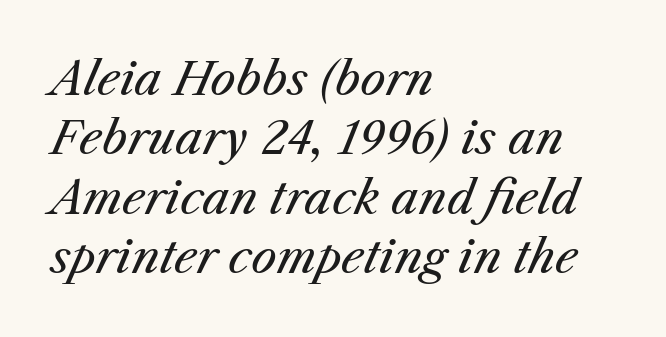
The rendering uses natural spacing where letterforms have individual widths. Letter spacing: default. The designer left line spacing at the default. Line beginnings align vertically; line endings do not. Type without underlining. This reads as an unemphasized weight, regular at the heaviest.
